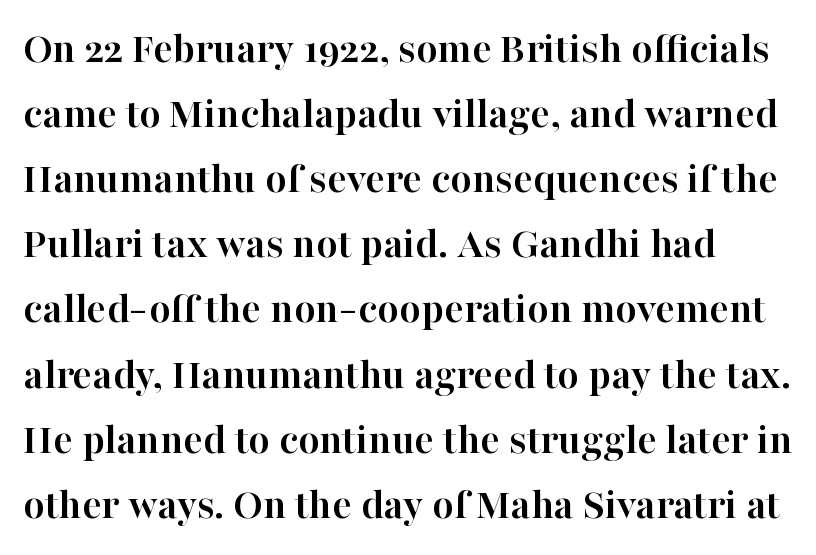
Q: Is the text bold? A: Yes.
Q: Is the text italic (slanted)? A: No, it is upright.
Q: Is the typeface a serif or a sans-serif typeface? A: Serif.
Q: Is the text underlined? A: No.
Q: How is the paragraph aligned? A: Left-aligned.
Q: Is the spacing between letters normal or unusually wide? A: Normal.
Q: Is the spacing between lines tight, normal or loose? A: Normal.
Q: Width (condensed, normal, or wide)? A: Normal.
Q: Stroke contrast? A: High.
Q: x-height? A: Medium.
Q: Monospaced? A: No.
